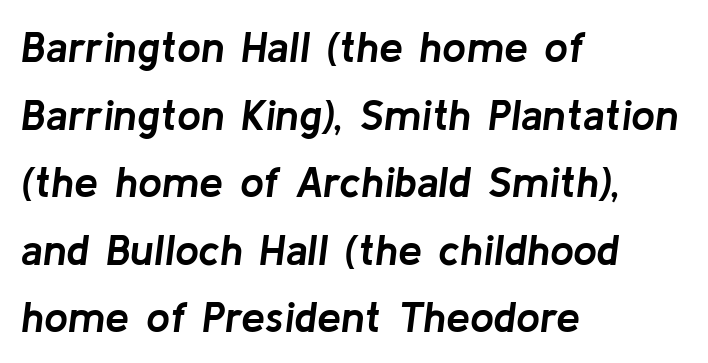
Q: Is the text bold? A: Yes.
Q: Is the text italic (slanted)? A: Yes, it leans right by about 8 degrees.
Q: Is the text underlined? A: No.
Q: How is the paragraph aligned? A: Left-aligned.
Q: Is the spacing between letters normal or unusually wide? A: Normal.
Q: Is the spacing between lines tight, normal or loose? A: Normal.
Q: Width (condensed, normal, or wide)? A: Normal.
Q: Stroke contrast? A: Low.
Q: x-height? A: Medium.
Q: Monospaced? A: No.
